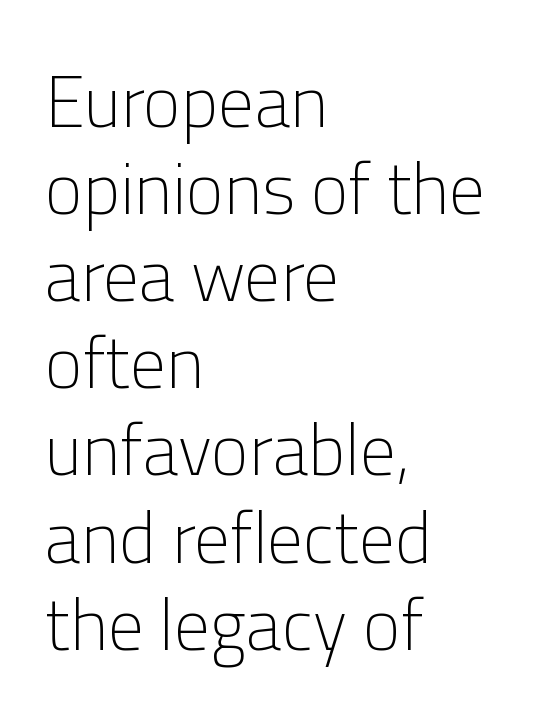
The type is set solid horizontally, with unmodified tracking. The typeface chosen for these lines omits serifs. Ascenders rise straight up at ninety degrees. Plain, unruled lines of type.
